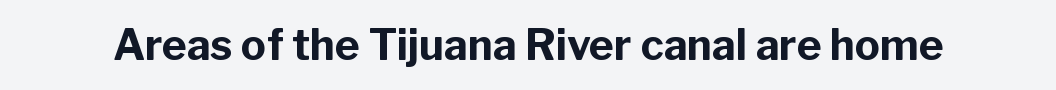
Q: Is the text bold? A: Yes.
Q: Is the text italic (slanted)? A: No, it is upright.
Q: Is the typeface a serif or a sans-serif typeface? A: Sans-serif.
Q: Is the text underlined? A: No.
Q: Is the spacing between letters normal or unusually wide? A: Normal.
Q: Width (condensed, normal, or wide)? A: Normal.
Q: Stroke contrast? A: Low.
Q: x-height? A: Medium.
Q: Monospaced? A: No.
